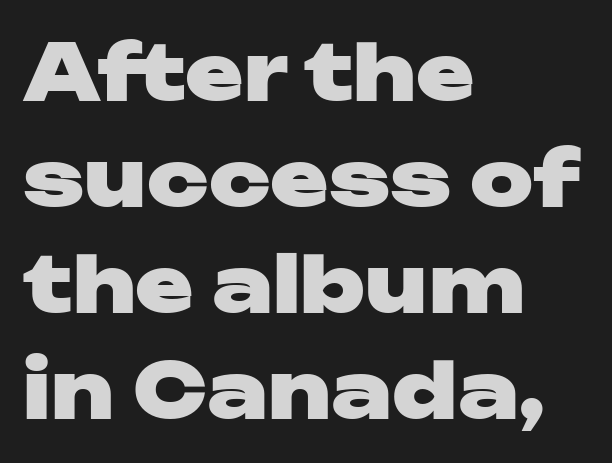
The image shows 78 px heavy, wide sans-serif type, upright; set left-aligned, normal line spacing (1.36x), normal letter spacing, not underlined; low stroke contrast and a medium x-height.
